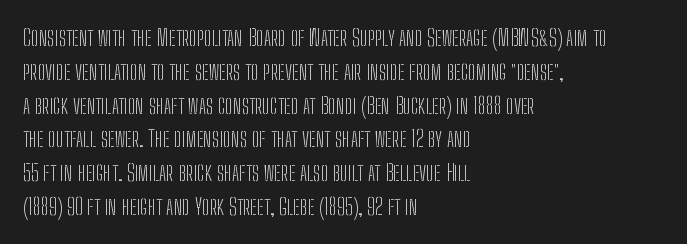
Q: Is the text bold? A: No.
Q: Is the text italic (slanted)? A: No, it is upright.
Q: Is the text underlined? A: No.
Q: How is the paragraph aligned? A: Left-aligned.
Q: Is the spacing between letters normal or unusually wide? A: Normal.
Q: Is the spacing between lines tight, normal or loose? A: Normal.
